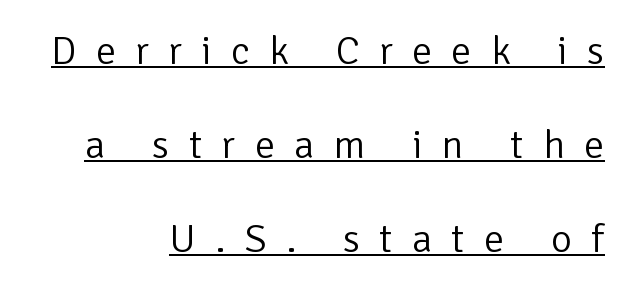
The passage shown stacks its lines with a broad gap. Check the space under the baseline: a stroke is drawn there. The letters carry no serifs — their stems end cleanly without finishing strokes. The face used here is proportionally spaced, like ordinary book or web type. Posture: straight, roman, zero tilt.
